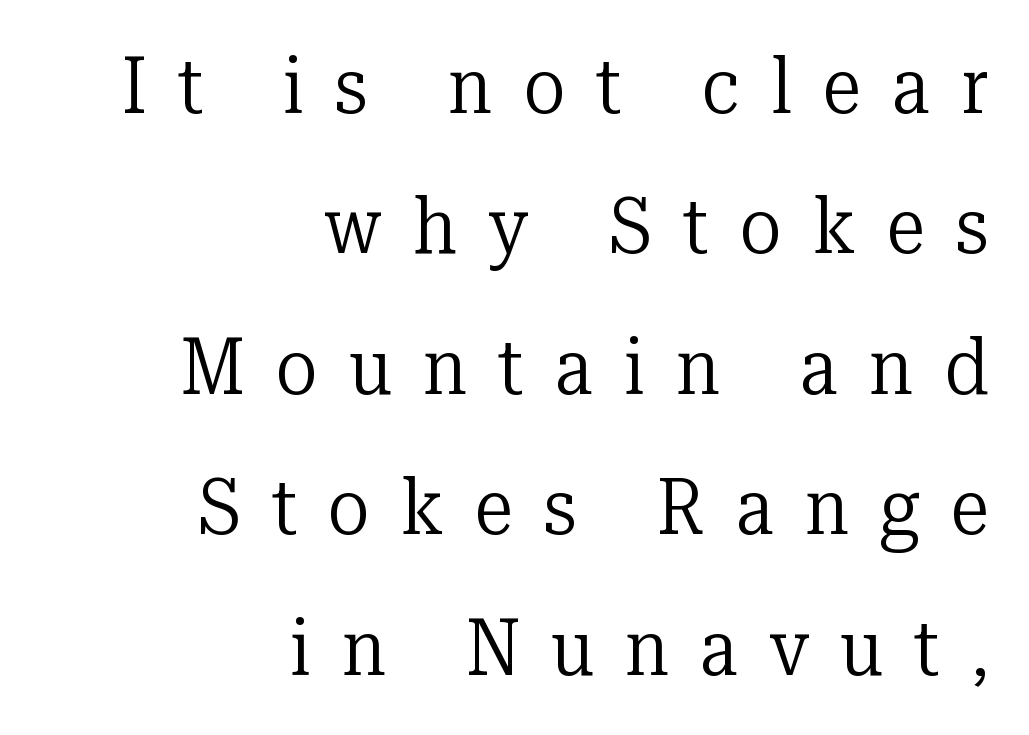
{"serif": "yes", "italic": "no", "bold": "no", "weight": "regular", "width": "normal", "stroke_contrast": "low", "x_height": "medium", "monospaced": "no", "underline": "no", "align": "right", "line_spacing_ratio": 1.8, "letter_spacing": "wide", "letter_spacing_em": 0.4, "glyph_px": 78}
